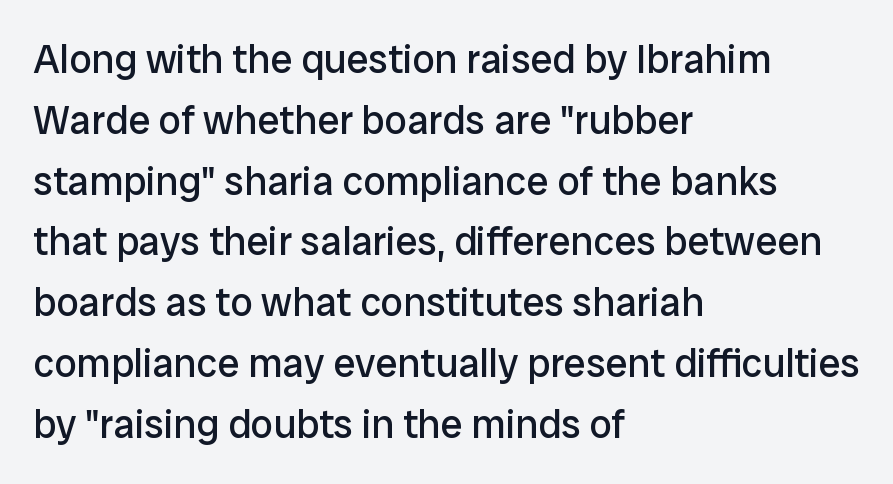
The image shows 40 px regular-weight sans-serif type, upright; set left-aligned, normal line spacing (1.52x), normal letter spacing, not underlined; low stroke contrast and a medium x-height.
